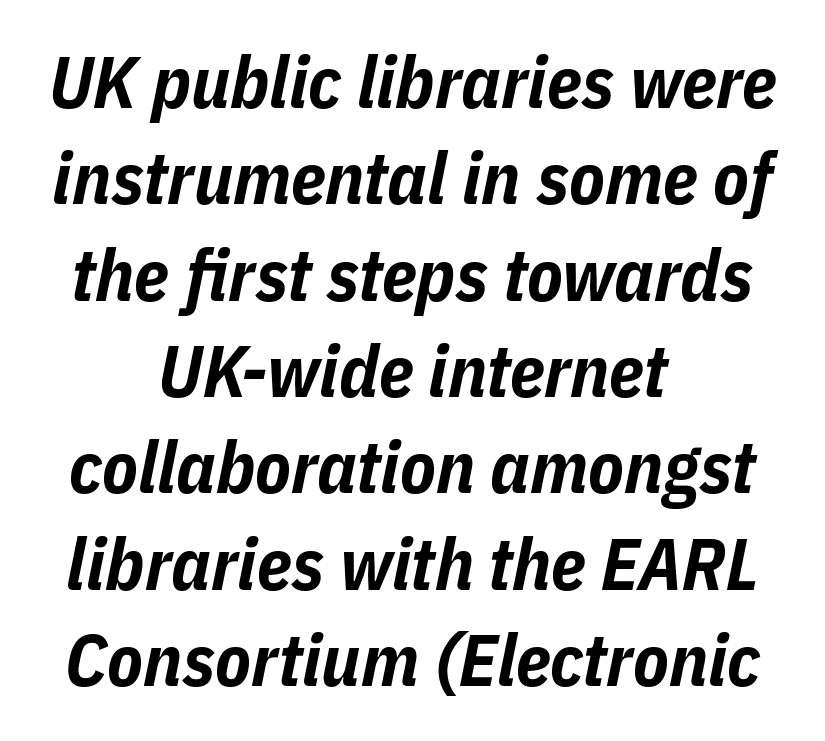
The image shows 73 px bold, condensed type, italic (leaning right); set centered, normal line spacing (1.32x), normal letter spacing, not underlined; low stroke contrast and a medium x-height.
